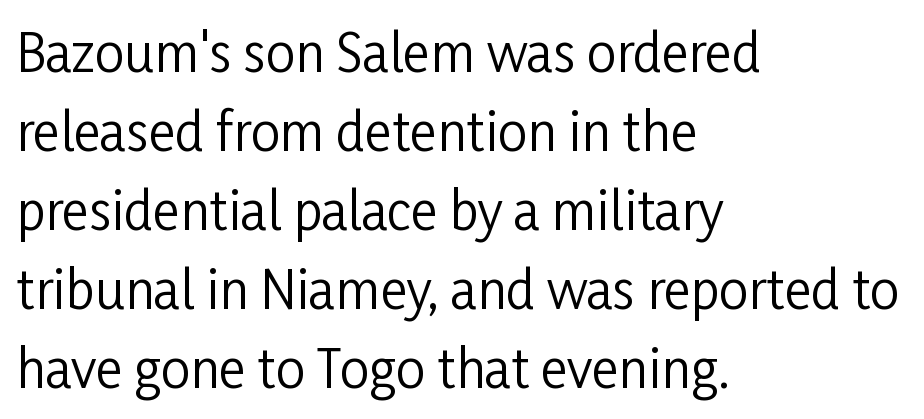
{"serif": "no", "italic": "no", "bold": "no", "weight": "regular", "width": "condensed", "stroke_contrast": "low", "x_height": "medium", "monospaced": "no", "underline": "no", "align": "left", "line_spacing": "normal", "line_spacing_ratio": 1.52, "letter_spacing": "normal", "letter_spacing_em": 0.0, "glyph_px": 52}
